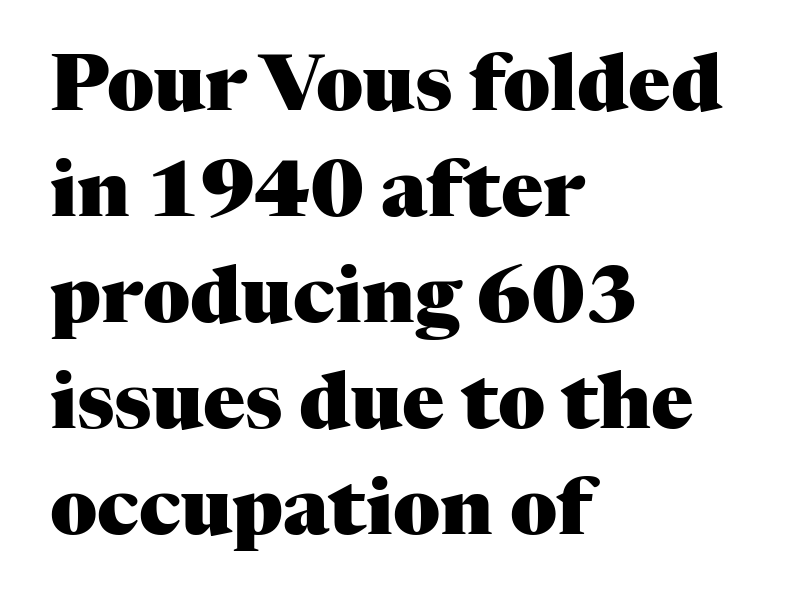
{"serif": "yes", "italic": "no", "bold": "yes", "weight": "heavy", "width": "normal", "stroke_contrast": "medium", "x_height": "medium", "monospaced": "no", "underline": "no", "align": "left", "line_spacing": "normal", "line_spacing_ratio": 1.36, "letter_spacing": "normal", "letter_spacing_em": 0.0, "glyph_px": 78}
